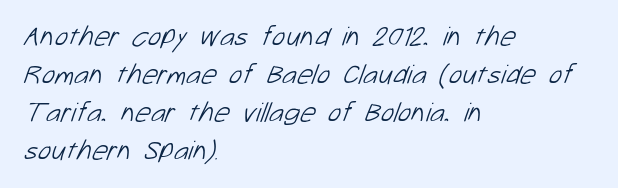
Q: Is the text bold? A: No.
Q: Is the typeface a serif or a sans-serif typeface? A: Sans-serif.
Q: Is the text underlined? A: No.
Q: How is the paragraph aligned? A: Left-aligned.
Q: Is the spacing between letters normal or unusually wide? A: Normal.
Q: Is the spacing between lines tight, normal or loose? A: Normal.
Q: Width (condensed, normal, or wide)? A: Normal.
Q: Stroke contrast? A: Low.
Q: x-height? A: Medium.
Q: Monospaced? A: No.
